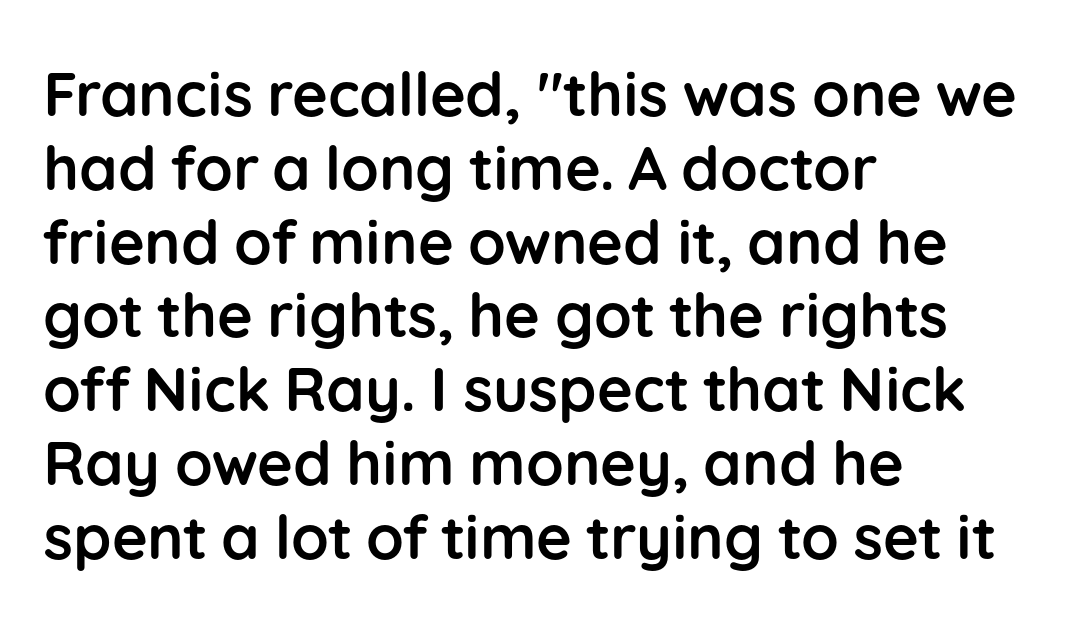
This is roman type, the default non-slanted kind. Any mark beneath the type? The region is blank. A sans-serif font was chosen for this passage. The passage shown is emphatically bold. Standard letterfit; no display-style spreading of the glyphs.
